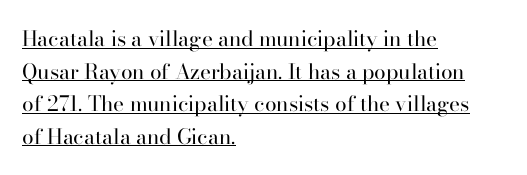
Q: Is the text bold? A: No.
Q: Is the text italic (slanted)? A: No, it is upright.
Q: Is the text underlined? A: Yes.
Q: How is the paragraph aligned? A: Left-aligned.
Q: Is the spacing between letters normal or unusually wide? A: Normal.
Q: Is the spacing between lines tight, normal or loose? A: Normal.
